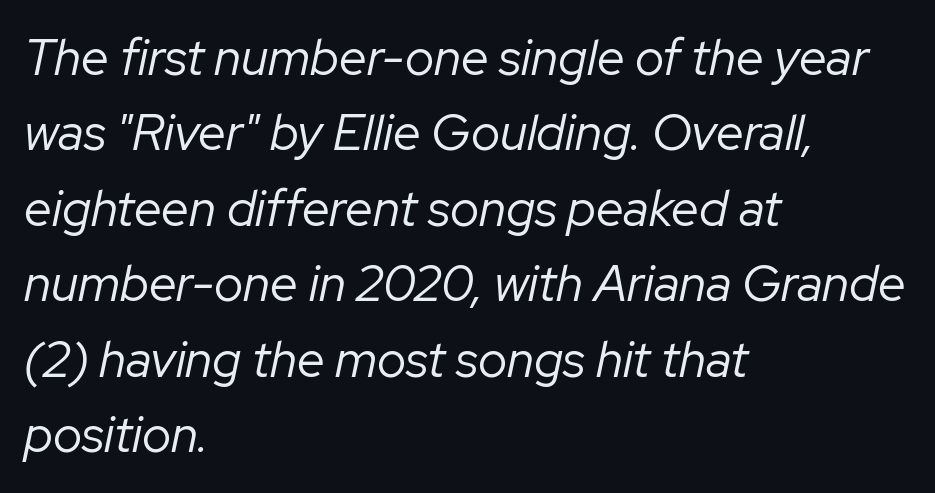
Q: Is the text bold? A: No.
Q: Is the text italic (slanted)? A: Yes, it leans right by about 12 degrees.
Q: Is the text underlined? A: No.
Q: How is the paragraph aligned? A: Left-aligned.
Q: Is the spacing between letters normal or unusually wide? A: Normal.
Q: Is the spacing between lines tight, normal or loose? A: Normal.
Q: Width (condensed, normal, or wide)? A: Normal.
Q: Stroke contrast? A: Low.
Q: x-height? A: Medium.
Q: Monospaced? A: No.
